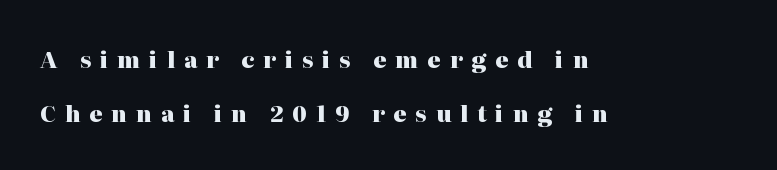
Q: Is the text bold? A: Yes.
Q: Is the text italic (slanted)? A: No, it is upright.
Q: Is the text underlined? A: No.
Q: How is the paragraph aligned? A: Left-aligned.
Q: Is the spacing between letters normal or unusually wide? A: Unusually wide.
Q: Is the spacing between lines tight, normal or loose? A: Loose.
